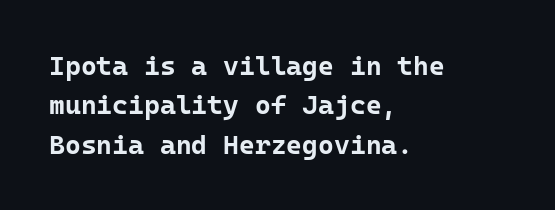
The image shows 27 px bold type, upright; set left-aligned, normal line spacing (1.46x), normal letter spacing, not underlined.
